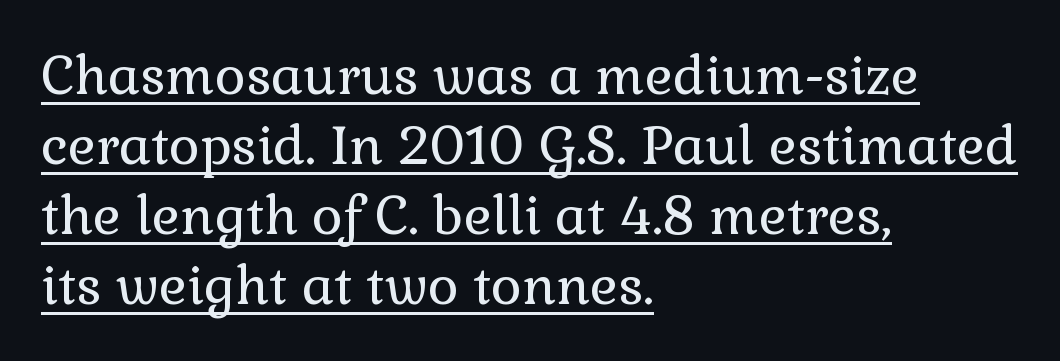
Q: Is the text bold? A: No.
Q: Is the text italic (slanted)? A: No, it is upright.
Q: Is the typeface a serif or a sans-serif typeface? A: Serif.
Q: Is the text underlined? A: Yes.
Q: How is the paragraph aligned? A: Left-aligned.
Q: Is the spacing between letters normal or unusually wide? A: Normal.
Q: Is the spacing between lines tight, normal or loose? A: Normal.
Q: Width (condensed, normal, or wide)? A: Normal.
Q: x-height? A: Medium.
Q: Monospaced? A: No.
